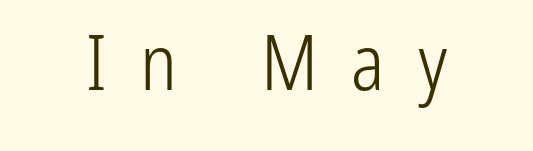
Q: Is the text bold? A: No.
Q: Is the text italic (slanted)? A: No, it is upright.
Q: Is the typeface a serif or a sans-serif typeface? A: Sans-serif.
Q: Is the text underlined? A: No.
Q: How is the paragraph aligned? A: Centered.
Q: Is the spacing between letters normal or unusually wide? A: Unusually wide.
Q: Width (condensed, normal, or wide)? A: Condensed.
Q: Stroke contrast? A: Low.
Q: x-height? A: Medium.
Q: Monospaced? A: No.
